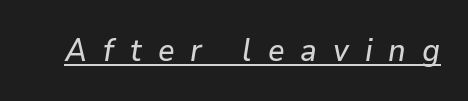
Character widths vary here, with narrow letters taking less room than wide ones. The font's italic variant was chosen for this text. Each word looks stretched out because of the extra space between its letters. Every word sits above its own underline.
